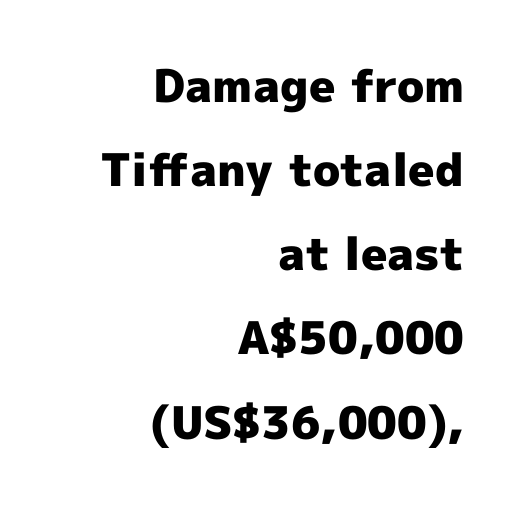
The typography opts for an upright posture over an oblique one. Heavy-handed strokes throughout: this text is bold. Tracking value appears to be zero — textbook default spacing. Is this a fixed-width face? No — the glyphs have proportional, varying widths. A flush-right, rag-left setting is used for this passage. Glance below the letters and you will spot only blank space.
